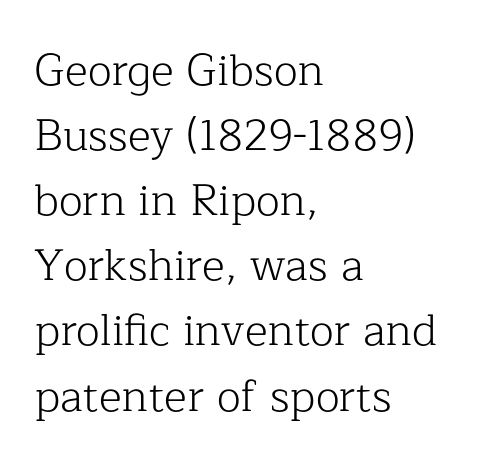
Q: Is the text bold? A: No.
Q: Is the text italic (slanted)? A: No, it is upright.
Q: Is the typeface a serif or a sans-serif typeface? A: Serif.
Q: Is the text underlined? A: No.
Q: How is the paragraph aligned? A: Left-aligned.
Q: Is the spacing between letters normal or unusually wide? A: Normal.
Q: Is the spacing between lines tight, normal or loose? A: Normal.
Q: Width (condensed, normal, or wide)? A: Normal.
Q: Stroke contrast? A: Low.
Q: x-height? A: Medium.
Q: Monospaced? A: No.
